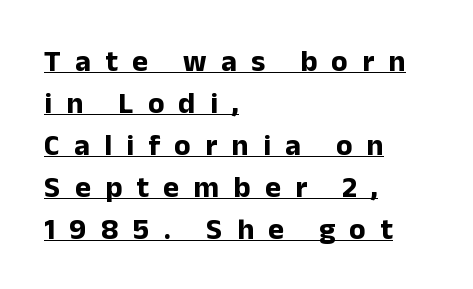
{"serif": "no", "italic": "no", "bold": "yes", "weight": "bold", "width": "normal", "stroke_contrast": "low", "x_height": "medium", "monospaced": "no", "underline": "yes", "align": "left", "line_spacing": "normal", "line_spacing_ratio": 1.4, "letter_spacing": "wide", "letter_spacing_em": 0.48, "glyph_px": 30}
